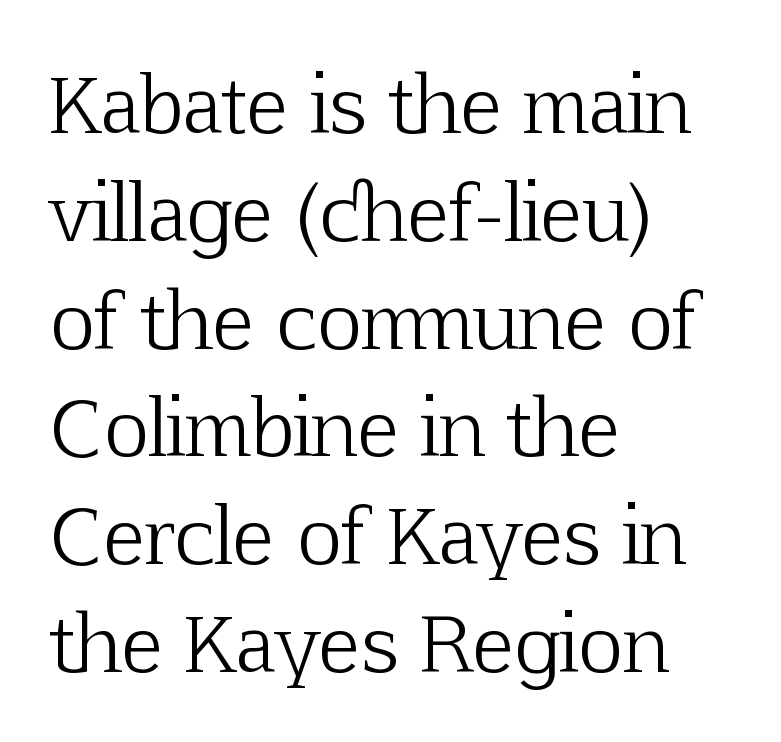
Q: Is the text bold? A: No.
Q: Is the text italic (slanted)? A: No, it is upright.
Q: Is the typeface a serif or a sans-serif typeface? A: Serif.
Q: Is the text underlined? A: No.
Q: How is the paragraph aligned? A: Left-aligned.
Q: Is the spacing between letters normal or unusually wide? A: Normal.
Q: Is the spacing between lines tight, normal or loose? A: Normal.
Q: Width (condensed, normal, or wide)? A: Normal.
Q: Stroke contrast? A: Low.
Q: x-height? A: Medium.
Q: Monospaced? A: No.
